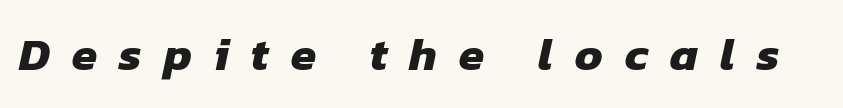
{"serif": "no", "bold": "yes", "weight": "heavy", "width": "normal", "stroke_contrast": "low", "x_height": "medium", "monospaced": "no", "underline": "no", "letter_spacing": "wide", "letter_spacing_em": 0.48, "glyph_px": 46}
